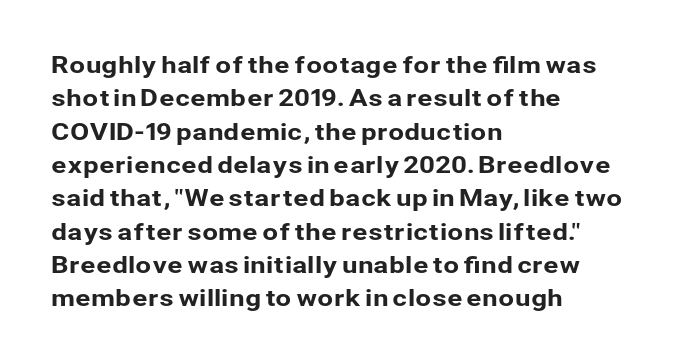
Q: Is the text italic (slanted)? A: No, it is upright.
Q: Is the text underlined? A: No.
Q: How is the paragraph aligned? A: Left-aligned.
Q: Is the spacing between letters normal or unusually wide? A: Normal.
Q: Is the spacing between lines tight, normal or loose? A: Normal.
